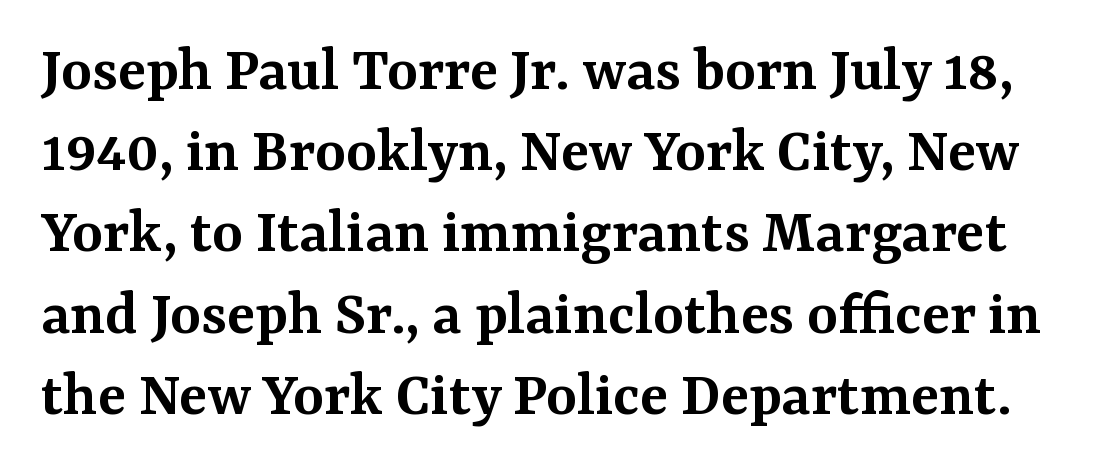
Q: Is the text bold? A: Semi-bold.
Q: Is the text italic (slanted)? A: No, it is upright.
Q: Is the typeface a serif or a sans-serif typeface? A: Serif.
Q: Is the text underlined? A: No.
Q: Is the spacing between letters normal or unusually wide? A: Normal.
Q: Is the spacing between lines tight, normal or loose? A: Normal.
Q: Width (condensed, normal, or wide)? A: Normal.
Q: Stroke contrast? A: Medium.
Q: x-height? A: Medium.
Q: Monospaced? A: No.
